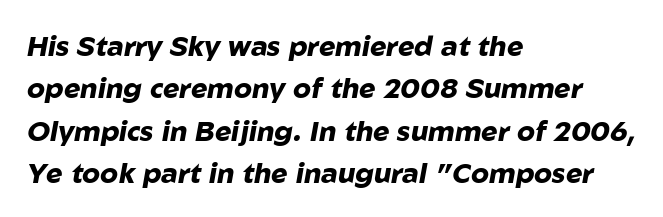
The letters are bold, with thick, heavy strokes. You could not count columns in this text — the font is proportionally spaced. The paragraph shown leans on its left margin. The baseline area is clear. Designer's note — italics engaged.
